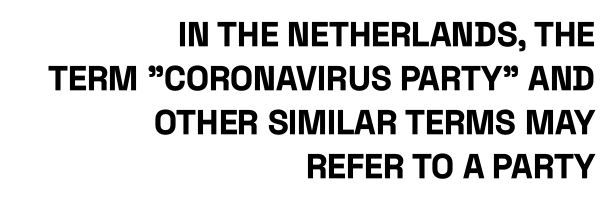
The image shows 34 px bold, condensed sans-serif type, upright; set right-aligned, normal line spacing (1.29x), normal letter spacing, not underlined; low stroke contrast and a large x-height.
